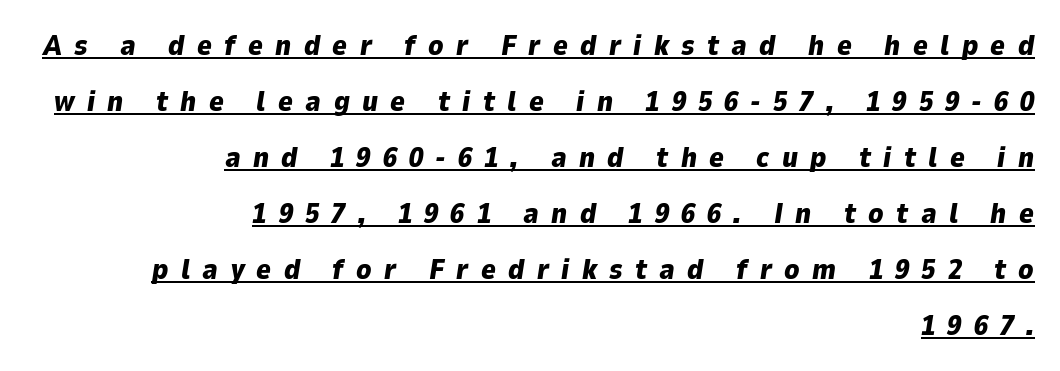
Q: Is the text bold? A: Yes.
Q: Is the text italic (slanted)? A: Yes, it leans right by about 9 degrees.
Q: Is the text underlined? A: Yes.
Q: How is the paragraph aligned? A: Right-aligned.
Q: Is the spacing between letters normal or unusually wide? A: Unusually wide.
Q: Is the spacing between lines tight, normal or loose? A: Loose.
Q: Width (condensed, normal, or wide)? A: Normal.
Q: Stroke contrast? A: Low.
Q: x-height? A: Medium.
Q: Monospaced? A: No.
